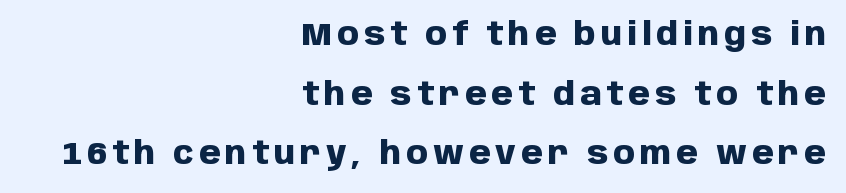
Q: Is the text bold? A: Yes.
Q: Is the text italic (slanted)? A: No, it is upright.
Q: Is the typeface a serif or a sans-serif typeface? A: Sans-serif.
Q: Is the text underlined? A: No.
Q: How is the paragraph aligned? A: Right-aligned.
Q: Is the spacing between lines tight, normal or loose? A: Loose.
Q: Width (condensed, normal, or wide)? A: Normal.
Q: Stroke contrast? A: Low.
Q: x-height? A: Large.
Q: Monospaced? A: No.
